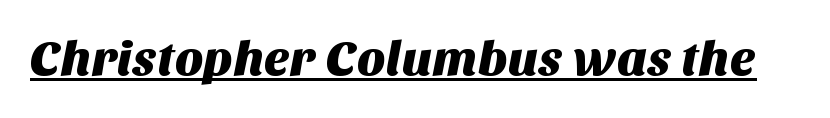
The image shows 49 px sans-serif type; set normal letter spacing, underlined; medium stroke contrast and a large x-height.
